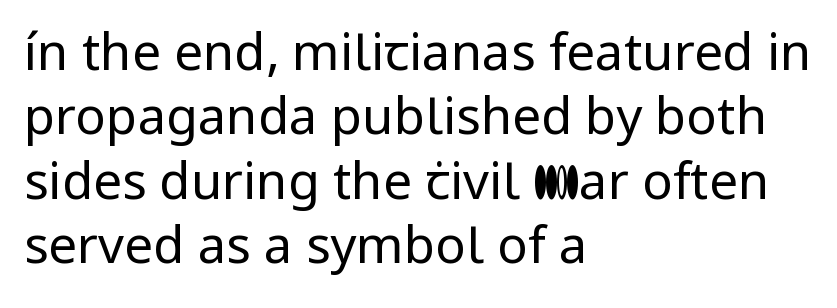
{"serif": "no", "italic": "no", "bold": "no", "weight": "regular", "width": "normal", "stroke_contrast": "low", "x_height": "medium", "monospaced": "no", "underline": "no", "align": "left", "line_spacing": "normal", "line_spacing_ratio": 1.26, "letter_spacing": "normal", "letter_spacing_em": 0.0, "glyph_px": 51}
